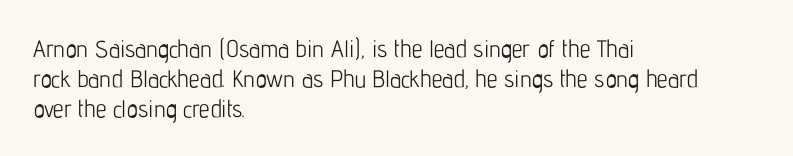
{"italic": "no", "bold": "no", "underline": "no", "align": "left", "line_spacing": "normal", "line_spacing_ratio": 1.25, "letter_spacing": "normal", "letter_spacing_em": 0.0, "glyph_px": 24}
